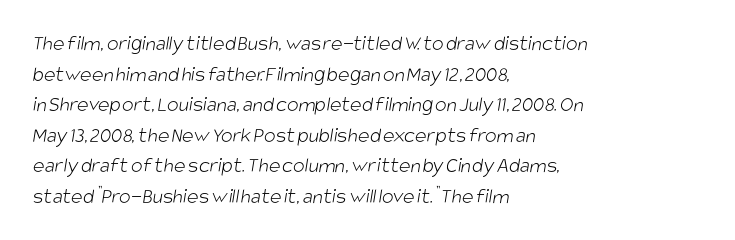
{"bold": "no", "underline": "no", "align": "left", "line_spacing": "normal", "line_spacing_ratio": 1.39, "letter_spacing": "normal", "letter_spacing_em": 0.0, "glyph_px": 22}
